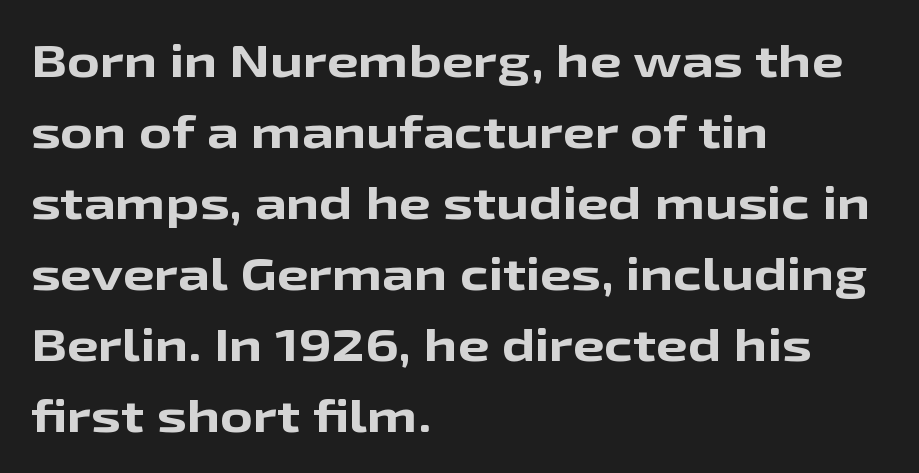
{"serif": "no", "italic": "no", "bold": "yes", "weight": "bold", "width": "wide", "stroke_contrast": "low", "x_height": "medium", "monospaced": "no", "underline": "no", "align": "left", "line_spacing": "normal", "line_spacing_ratio": 1.58, "letter_spacing": "normal", "letter_spacing_em": 0.0, "glyph_px": 45}
